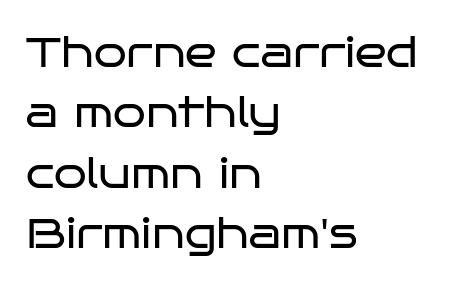
{"serif": "no", "italic": "no", "bold": "no", "weight": "regular", "width": "wide", "stroke_contrast": "low", "x_height": "large", "monospaced": "no", "underline": "no", "align": "left", "line_spacing": "normal", "line_spacing_ratio": 1.44, "letter_spacing": "normal", "letter_spacing_em": 0.0, "glyph_px": 42}
